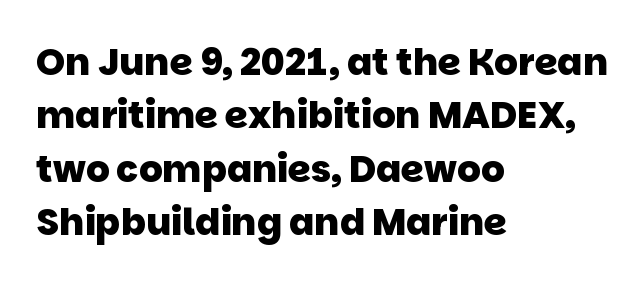
The image shows 37 px heavy sans-serif type; set left-aligned, normal line spacing (1.44x), normal letter spacing, not underlined; low stroke contrast and a large x-height.
